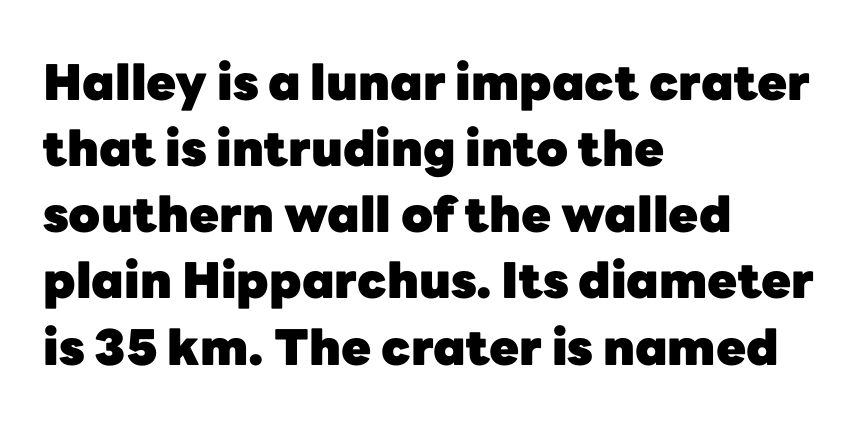
Q: Is the text bold? A: Yes.
Q: Is the text italic (slanted)? A: No, it is upright.
Q: Is the typeface a serif or a sans-serif typeface? A: Sans-serif.
Q: Is the text underlined? A: No.
Q: How is the paragraph aligned? A: Left-aligned.
Q: Is the spacing between letters normal or unusually wide? A: Normal.
Q: Is the spacing between lines tight, normal or loose? A: Normal.
Q: Width (condensed, normal, or wide)? A: Normal.
Q: Stroke contrast? A: Low.
Q: x-height? A: Medium.
Q: Monospaced? A: No.
